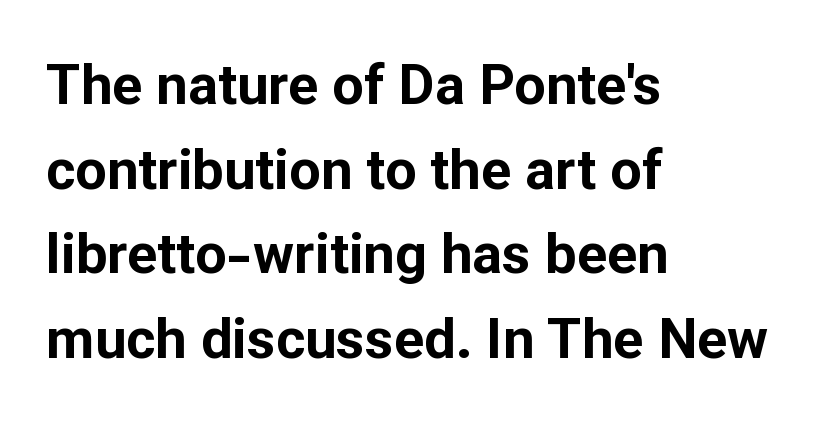
{"serif": "no", "italic": "no", "bold": "yes", "weight": "bold", "width": "normal", "stroke_contrast": "low", "x_height": "medium", "monospaced": "no", "underline": "no", "align": "left", "line_spacing": "normal", "line_spacing_ratio": 1.51, "letter_spacing": "normal", "letter_spacing_em": 0.0, "glyph_px": 56}
